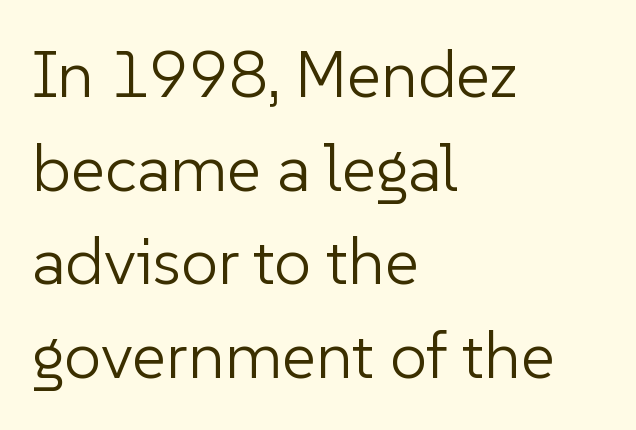
{"serif": "no", "italic": "no", "bold": "no", "weight": "light", "width": "normal", "stroke_contrast": "low", "x_height": "medium", "monospaced": "no", "underline": "no", "align": "left", "line_spacing": "normal", "line_spacing_ratio": 1.42, "letter_spacing": "normal", "letter_spacing_em": 0.0, "glyph_px": 66}
